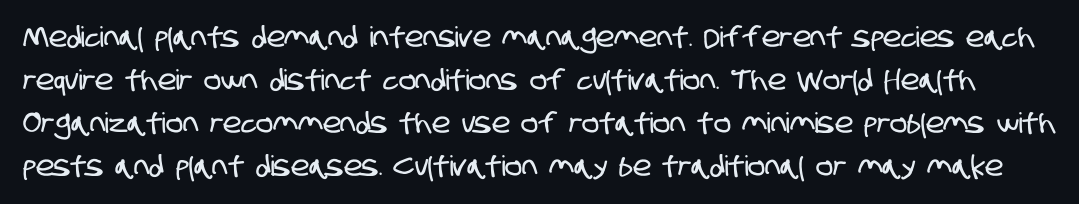
Q: Is the typeface a serif or a sans-serif typeface? A: Sans-serif.
Q: Is the text underlined? A: No.
Q: Is the spacing between letters normal or unusually wide? A: Normal.
Q: Is the spacing between lines tight, normal or loose? A: Normal.
Q: Width (condensed, normal, or wide)? A: Condensed.
Q: Stroke contrast? A: Low.
Q: x-height? A: Large.
Q: Monospaced? A: No.
